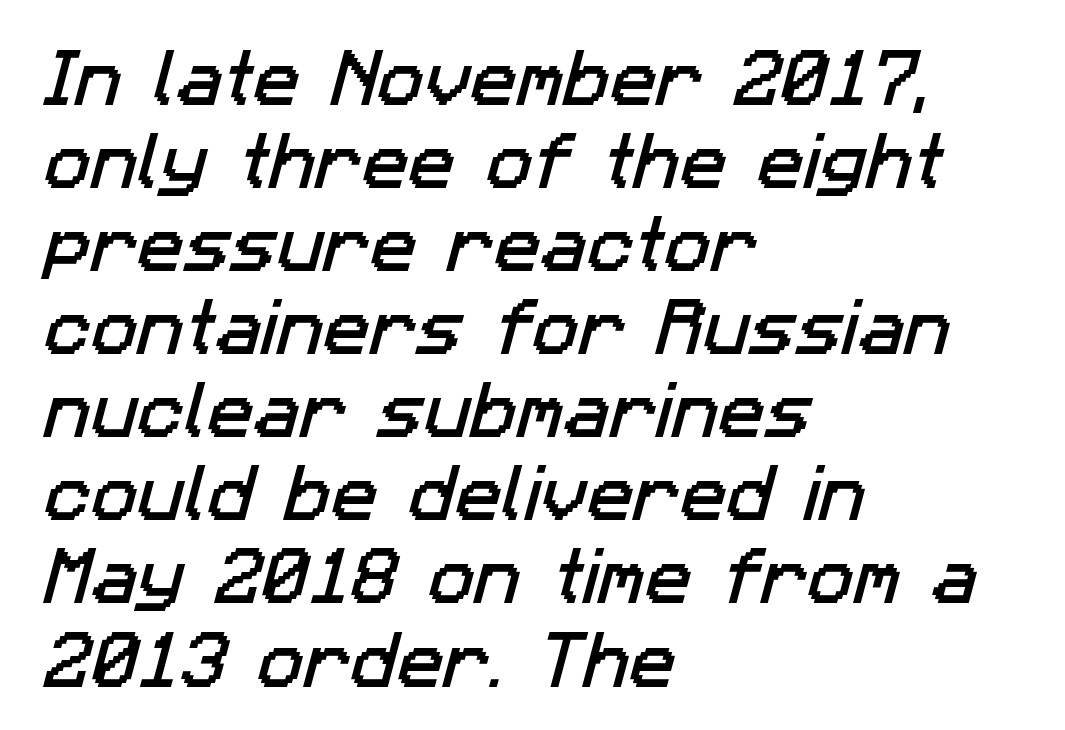
The image shows 62 px sans-serif type; set left-aligned, normal line spacing (1.34x), normal letter spacing, not underlined; low stroke contrast and a medium x-height.
